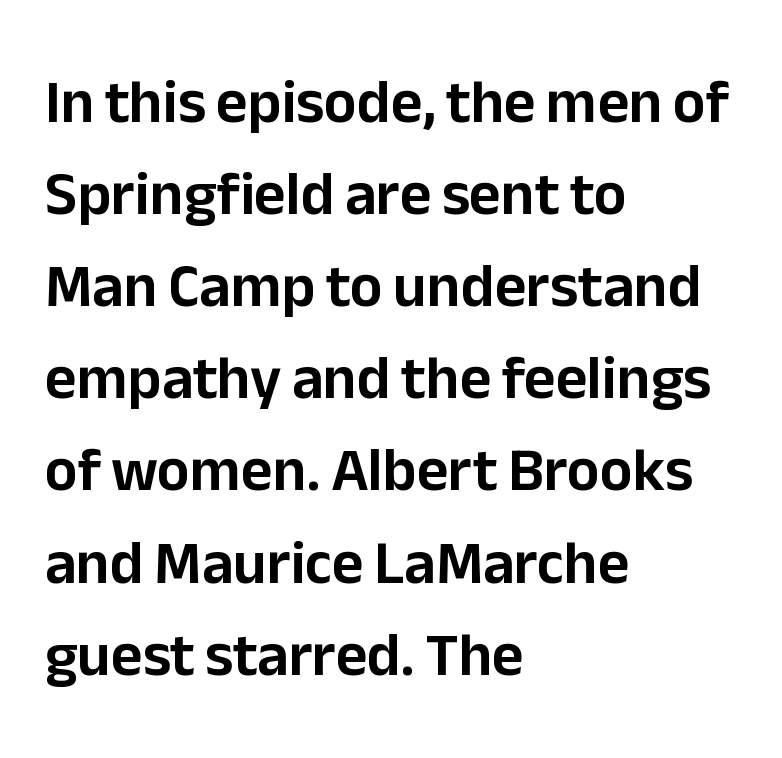
The glyphs are unaccompanied by any horizontal stroke below them. Which margin do the lines hug? The left one — the right edge is uneven. Note the varied advance widths — an 'i' is clearly narrower than an 'm'. No extra tracking has been applied to these lines. Observe the absence of serifs on each vertical stroke in this sample.
